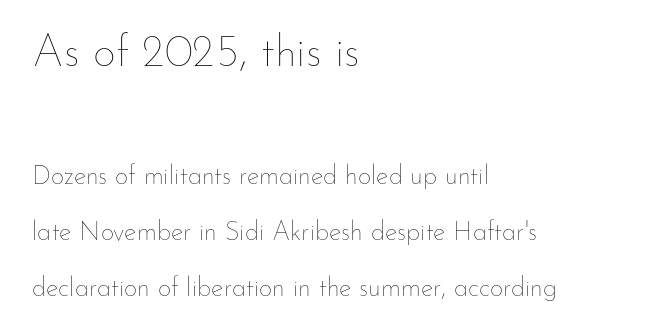
The image shows 45 px thin type, upright; set left-aligned, loose line spacing (2.14x), normal letter spacing, not underlined; the first (top) block is 1.73x larger; low stroke contrast and a small x-height.
